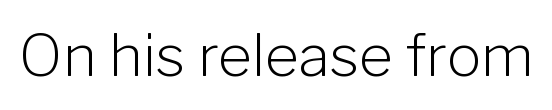
The image shows 58 px light sans-serif type, upright; set normal letter spacing, not underlined; low stroke contrast and a medium x-height.
